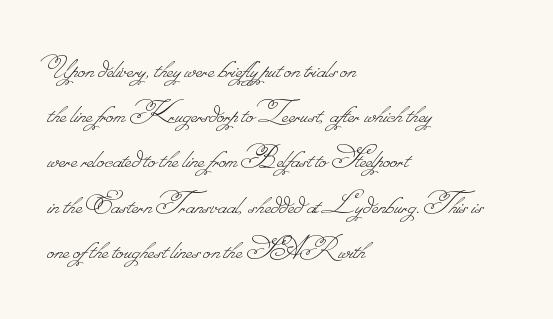
Q: Is the text bold? A: No.
Q: Is the text underlined? A: No.
Q: How is the paragraph aligned? A: Left-aligned.
Q: Is the spacing between letters normal or unusually wide? A: Normal.
Q: Is the spacing between lines tight, normal or loose? A: Normal.
Q: Width (condensed, normal, or wide)? A: Normal.
Q: Stroke contrast? A: Low.
Q: Monospaced? A: No.
